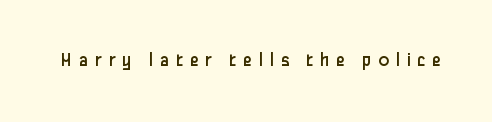
{"italic": "no", "bold": "no", "underline": "no", "letter_spacing": "wide", "letter_spacing_em": 0.32, "glyph_px": 20}
